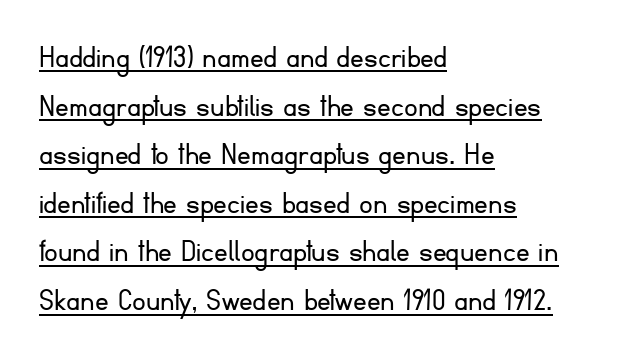
The image shows 34 px light sans-serif type, upright; set left-aligned, normal line spacing (1.43x), normal letter spacing, underlined; low stroke contrast and a small x-height.
